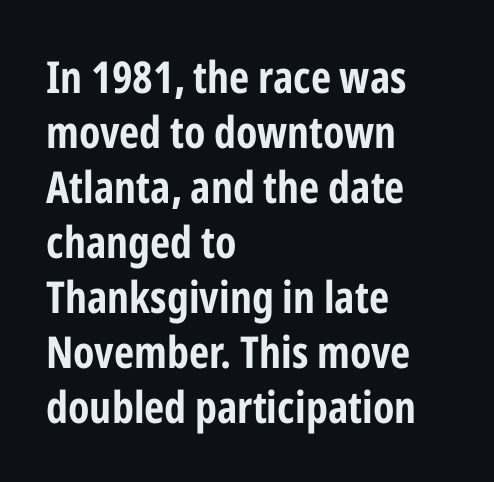
Q: Is the text bold? A: Yes.
Q: Is the text italic (slanted)? A: No, it is upright.
Q: Is the typeface a serif or a sans-serif typeface? A: Sans-serif.
Q: Is the text underlined? A: No.
Q: How is the paragraph aligned? A: Left-aligned.
Q: Is the spacing between letters normal or unusually wide? A: Normal.
Q: Is the spacing between lines tight, normal or loose? A: Normal.
Q: Width (condensed, normal, or wide)? A: Condensed.
Q: Stroke contrast? A: Low.
Q: x-height? A: Medium.
Q: Monospaced? A: No.
